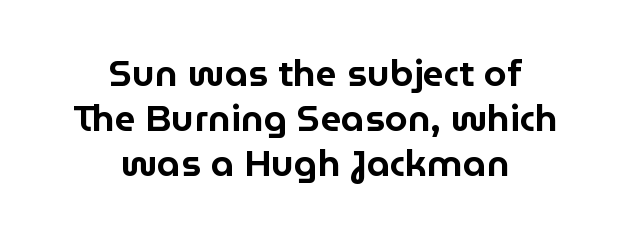
It's the straight-up-and-down kind of type. The glyphs in this specimen are sans serif. The letters sit at their default tracking, neither squeezed nor spread. This sample has the flowing, uneven cadence of proportional lettering.
